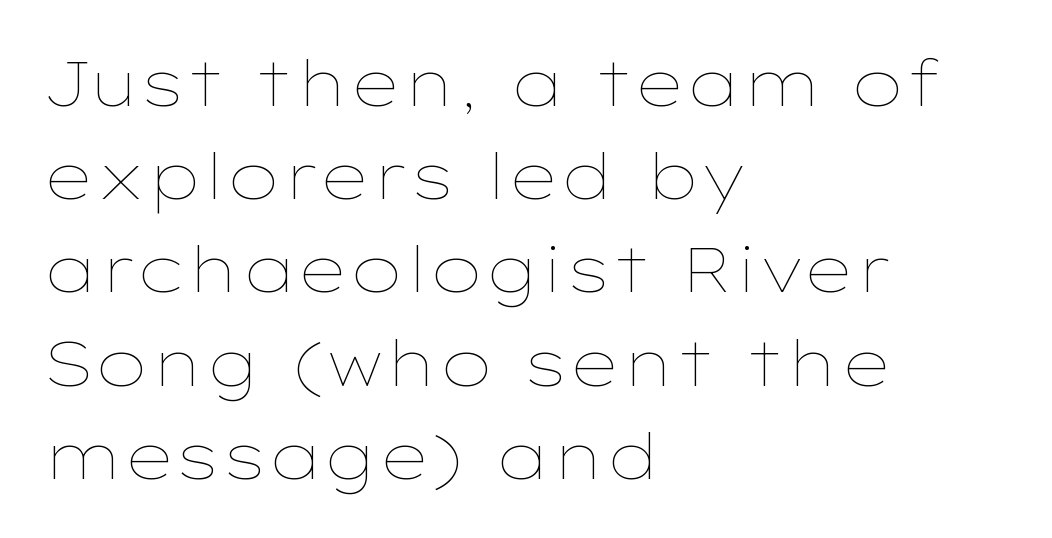
The image shows 63 px thin, wide type, upright; set left-aligned, normal line spacing (1.48x), normal letter spacing, not underlined; low stroke contrast and a medium x-height.
